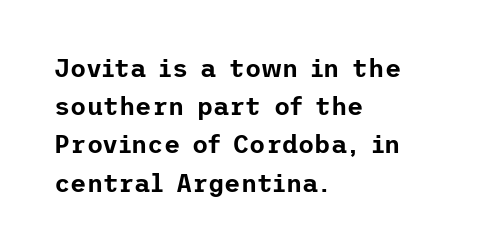
The image shows 25 px text type, upright; set left-aligned, normal line spacing (1.53x), normal letter spacing, not underlined.
